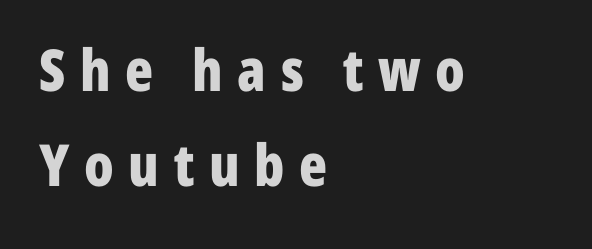
Serif or sans? Sans — the stroke terminals are bare. The passage shown has open, widely tracked lettering throughout. The face used here is proportionally spaced, like ordinary book or web type. Every row of glyphs begins at an identical x-position on the left. The passage shown is not underscored anywhere.
